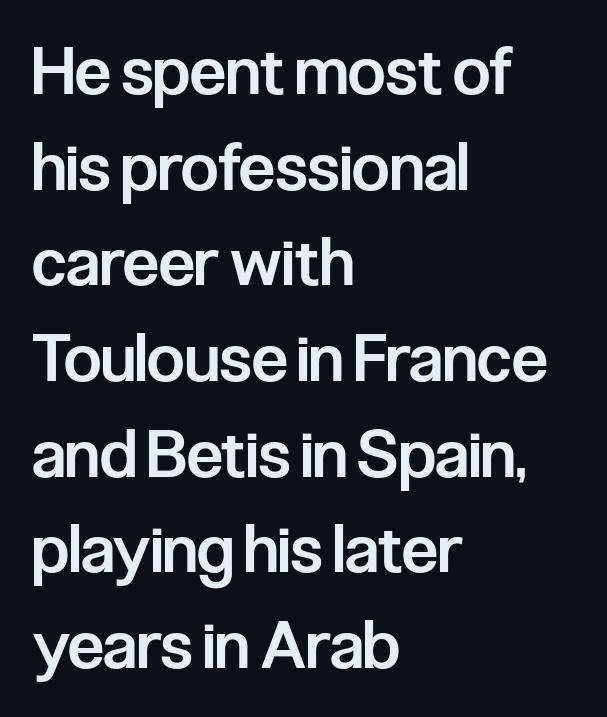
{"serif": "no", "italic": "no", "bold": "semi", "weight": "semibold", "width": "condensed", "stroke_contrast": "low", "x_height": "medium", "monospaced": "no", "underline": "no", "align": "left", "line_spacing": "normal", "line_spacing_ratio": 1.45, "letter_spacing": "normal", "letter_spacing_em": 0.0, "glyph_px": 66}
